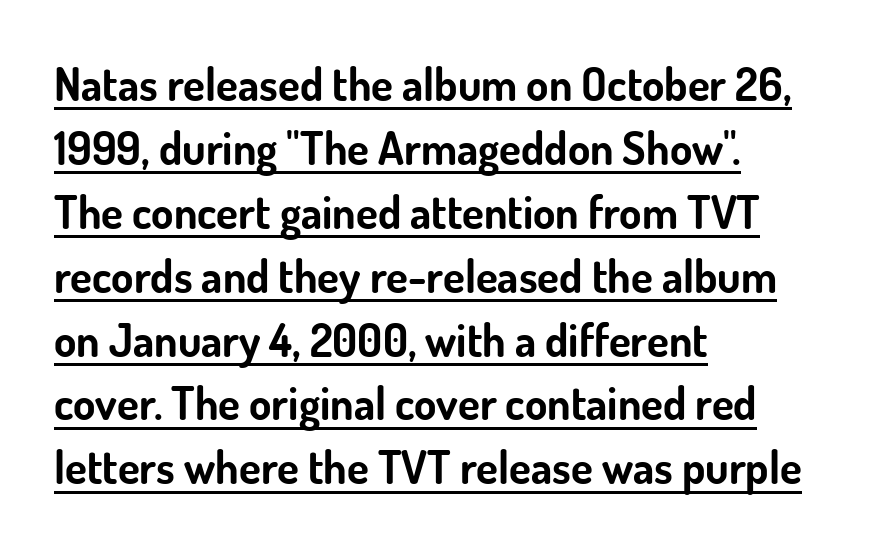
Q: Is the text bold? A: Yes.
Q: Is the text italic (slanted)? A: No, it is upright.
Q: Is the typeface a serif or a sans-serif typeface? A: Sans-serif.
Q: Is the text underlined? A: Yes.
Q: How is the paragraph aligned? A: Left-aligned.
Q: Is the spacing between letters normal or unusually wide? A: Normal.
Q: Is the spacing between lines tight, normal or loose? A: Normal.
Q: Width (condensed, normal, or wide)? A: Normal.
Q: Stroke contrast? A: Low.
Q: x-height? A: Small.
Q: Monospaced? A: No.
